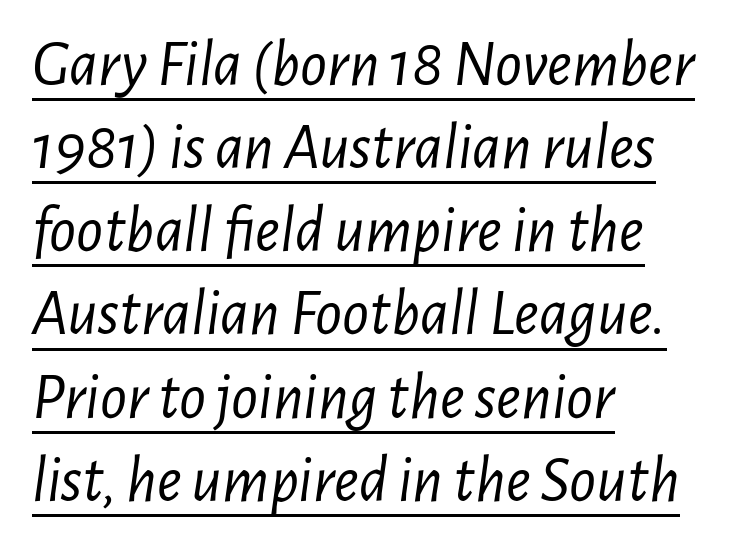
{"italic": "yes", "lean": "right", "slant_degrees": 7, "bold": "no", "weight": "light", "width": "condensed", "stroke_contrast": "low", "x_height": "medium", "monospaced": "no", "underline": "yes", "align": "left", "line_spacing": "normal", "line_spacing_ratio": 1.26, "letter_spacing": "normal", "letter_spacing_em": 0.0, "glyph_px": 66}
